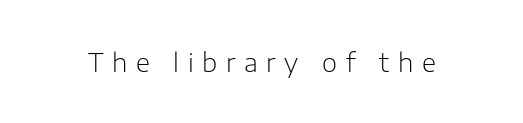
The image shows 26 px text type, upright; set unusually wide letter spacing (+0.33 em), not underlined.
